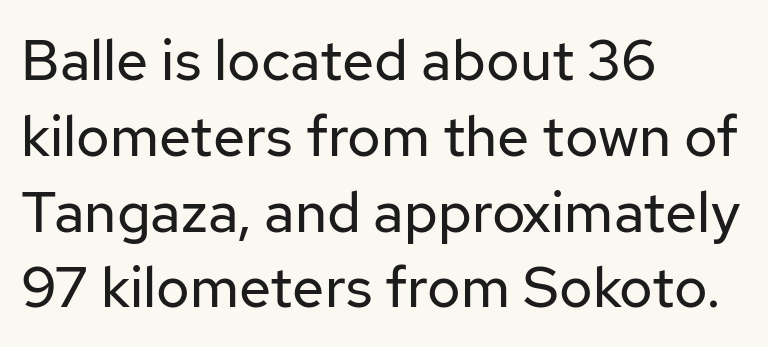
Q: Is the text bold? A: No.
Q: Is the text italic (slanted)? A: No, it is upright.
Q: Is the typeface a serif or a sans-serif typeface? A: Sans-serif.
Q: Is the text underlined? A: No.
Q: How is the paragraph aligned? A: Left-aligned.
Q: Is the spacing between letters normal or unusually wide? A: Normal.
Q: Is the spacing between lines tight, normal or loose? A: Normal.
Q: Width (condensed, normal, or wide)? A: Normal.
Q: Stroke contrast? A: Low.
Q: x-height? A: Medium.
Q: Monospaced? A: No.
